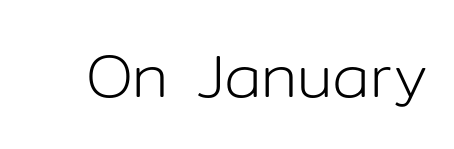
Q: Is the text bold? A: No.
Q: Is the text italic (slanted)? A: No, it is upright.
Q: Is the typeface a serif or a sans-serif typeface? A: Sans-serif.
Q: Is the text underlined? A: No.
Q: Is the spacing between letters normal or unusually wide? A: Normal.
Q: Width (condensed, normal, or wide)? A: Normal.
Q: Stroke contrast? A: Low.
Q: x-height? A: Medium.
Q: Monospaced? A: No.
